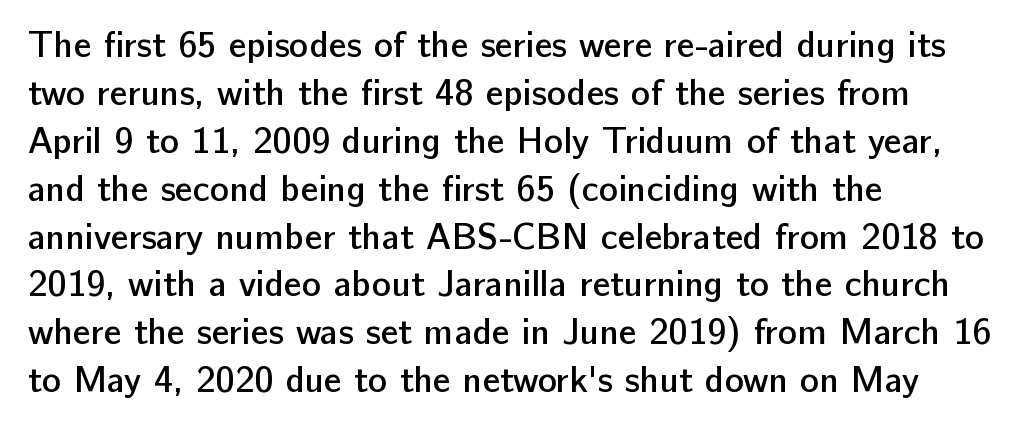
The image shows 36 px semibold sans-serif type, upright; set left-aligned, normal line spacing (1.33x), normal letter spacing, not underlined; low stroke contrast and a medium x-height.
